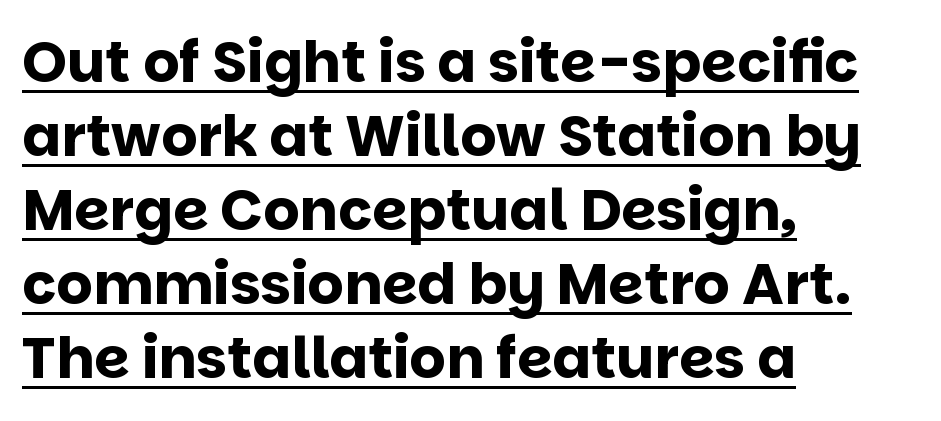
{"serif": "no", "italic": "no", "bold": "yes", "weight": "bold", "width": "normal", "stroke_contrast": "low", "x_height": "large", "monospaced": "no", "underline": "yes", "align": "left", "line_spacing": "normal", "line_spacing_ratio": 1.3, "letter_spacing": "normal", "letter_spacing_em": 0.0, "glyph_px": 57}
